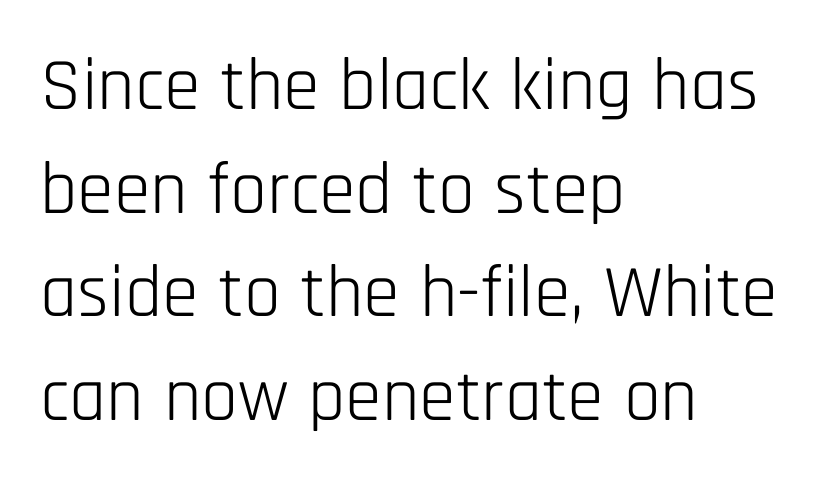
The image shows 74 px light, condensed sans-serif type, upright; set left-aligned, normal line spacing (1.4x), normal letter spacing, not underlined; low stroke contrast and a large x-height.
